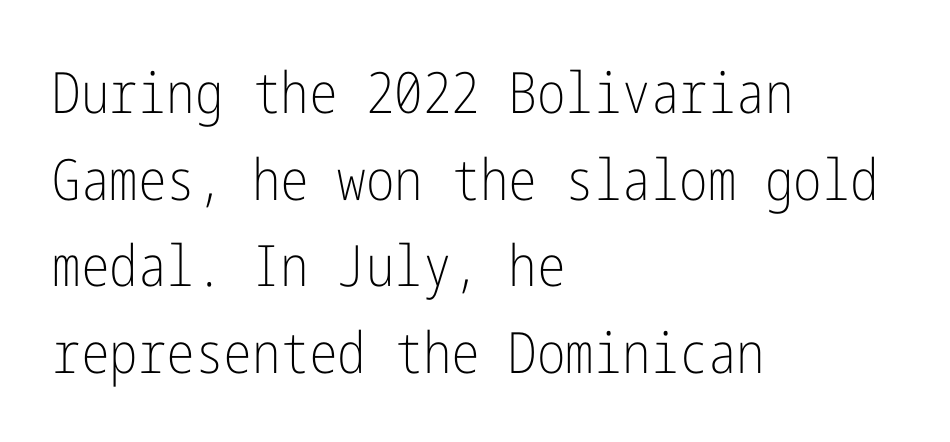
Q: Is the text bold? A: No.
Q: Is the text italic (slanted)? A: No, it is upright.
Q: Is the typeface a serif or a sans-serif typeface? A: Sans-serif.
Q: Is the text underlined? A: No.
Q: How is the paragraph aligned? A: Left-aligned.
Q: Is the spacing between letters normal or unusually wide? A: Normal.
Q: Is the spacing between lines tight, normal or loose? A: Normal.
Q: Width (condensed, normal, or wide)? A: Condensed.
Q: Stroke contrast? A: Low.
Q: x-height? A: Medium.
